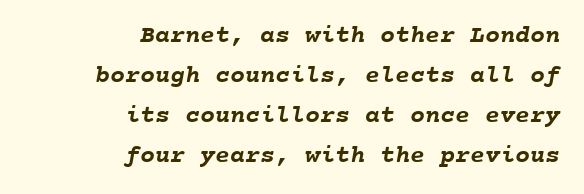
Q: Is the text bold? A: Yes.
Q: Is the text underlined? A: No.
Q: How is the paragraph aligned? A: Right-aligned.
Q: Is the spacing between letters normal or unusually wide? A: Normal.
Q: Is the spacing between lines tight, normal or loose? A: Normal.
